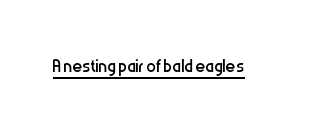
The image shows 24 px text type, upright; set normal letter spacing, underlined.
